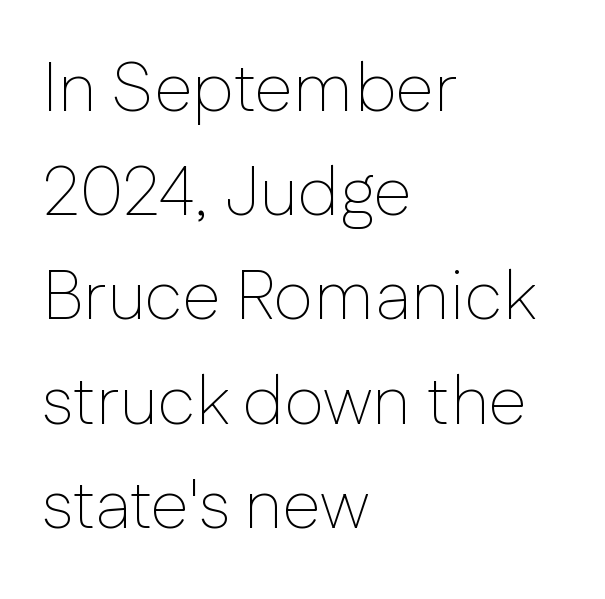
{"serif": "no", "italic": "no", "bold": "no", "weight": "thin", "width": "normal", "stroke_contrast": "low", "x_height": "medium", "monospaced": "no", "underline": "no", "align": "left", "line_spacing": "normal", "line_spacing_ratio": 1.51, "letter_spacing": "normal", "letter_spacing_em": 0.0, "glyph_px": 69}
